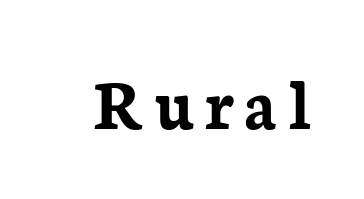
The image shows 74 px semibold serif type, upright; set not underlined; low stroke contrast and a medium x-height.
